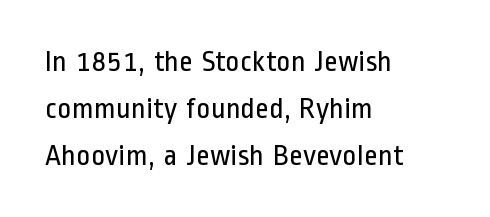
Characters follow at the spacing the type designer built in. Bold? No — there's no thickening of the strokes. In terms of posture, this sample is upright. Note the varied advance widths — an 'i' is clearly narrower than an 'm'. Is there much room between lines? A standard amount, neither cramped nor airy. In terms of letterform style, serifs are entirely absent.
